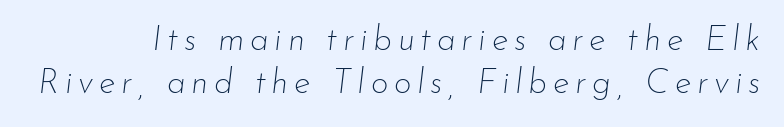
No word sits above an underline. Notice how descenders clear the ascenders below comfortably — that's standard leading. The typography opts for an oblique posture over an upright one. The strokes carry an ordinary text weight at most.
